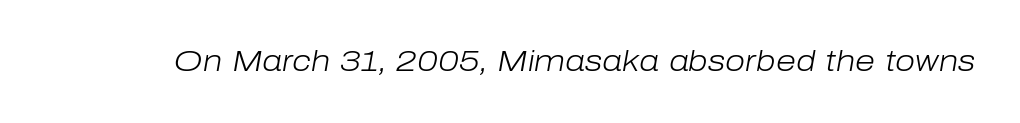
Q: Is the text bold? A: No.
Q: Is the text italic (slanted)? A: Yes, it leans right by about 10 degrees.
Q: Is the text underlined? A: No.
Q: Is the spacing between letters normal or unusually wide? A: Normal.
Q: Width (condensed, normal, or wide)? A: Normal.
Q: Stroke contrast? A: Low.
Q: x-height? A: Medium.
Q: Monospaced? A: No.
